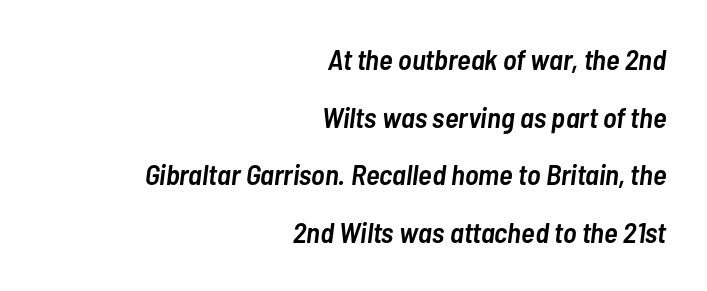
Q: Is the text bold? A: Semi-bold.
Q: Is the text italic (slanted)? A: Yes, it leans right by about 7 degrees.
Q: Is the text underlined? A: No.
Q: How is the paragraph aligned? A: Right-aligned.
Q: Is the spacing between letters normal or unusually wide? A: Normal.
Q: Is the spacing between lines tight, normal or loose? A: Loose.
Q: Width (condensed, normal, or wide)? A: Condensed.
Q: Stroke contrast? A: Low.
Q: x-height? A: Medium.
Q: Monospaced? A: No.
